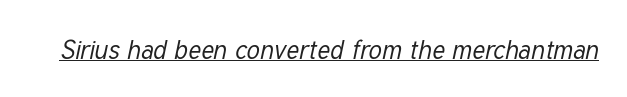
What stands out about the letter spacing? Nothing — it is the standard amount. Slant detected: the letters are inclined. Does a line run under the words? Yes, clearly. Each stroke keeps to a modest, everyday thickness or less.
